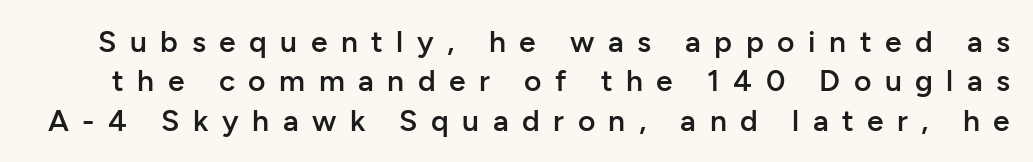
Q: Is the text bold? A: Semi-bold.
Q: Is the text italic (slanted)? A: No, it is upright.
Q: Is the typeface a serif or a sans-serif typeface? A: Sans-serif.
Q: Is the text underlined? A: No.
Q: Is the spacing between letters normal or unusually wide? A: Unusually wide.
Q: Is the spacing between lines tight, normal or loose? A: Normal.
Q: Width (condensed, normal, or wide)? A: Normal.
Q: Stroke contrast? A: Low.
Q: x-height? A: Medium.
Q: Monospaced? A: No.
